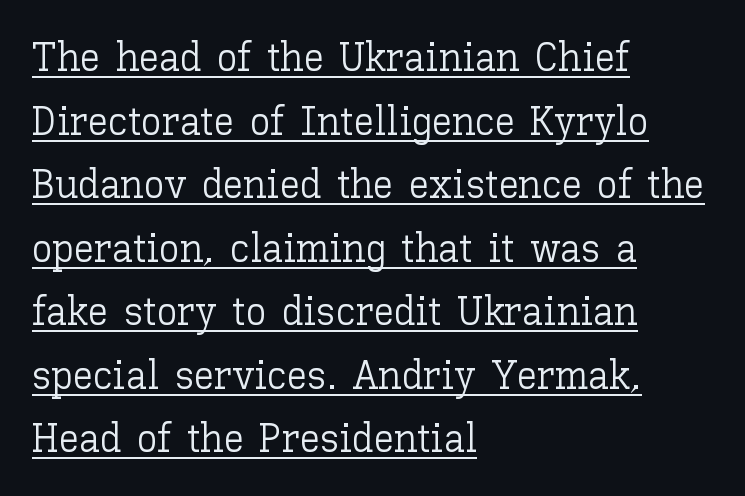
The image shows 41 px light type, upright; set left-aligned, normal line spacing (1.55x), normal letter spacing, underlined; low stroke contrast and a medium x-height.
